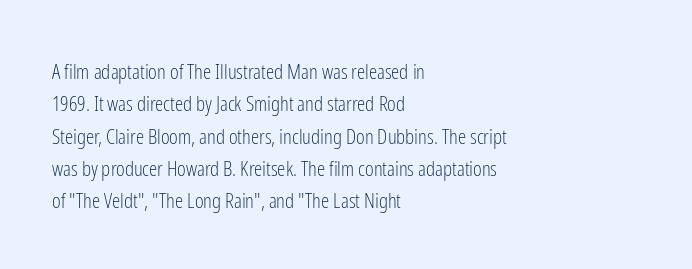
Q: Is the text bold? A: No.
Q: Is the text italic (slanted)? A: No, it is upright.
Q: Is the text underlined? A: No.
Q: How is the paragraph aligned? A: Left-aligned.
Q: Is the spacing between letters normal or unusually wide? A: Normal.
Q: Is the spacing between lines tight, normal or loose? A: Normal.
